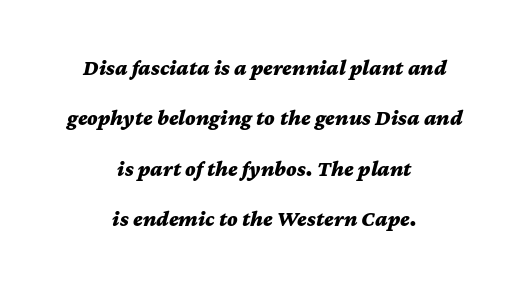
The image shows 22 px bold type, italic (leaning right); set centered, loose line spacing (2.29x), normal letter spacing, not underlined.
